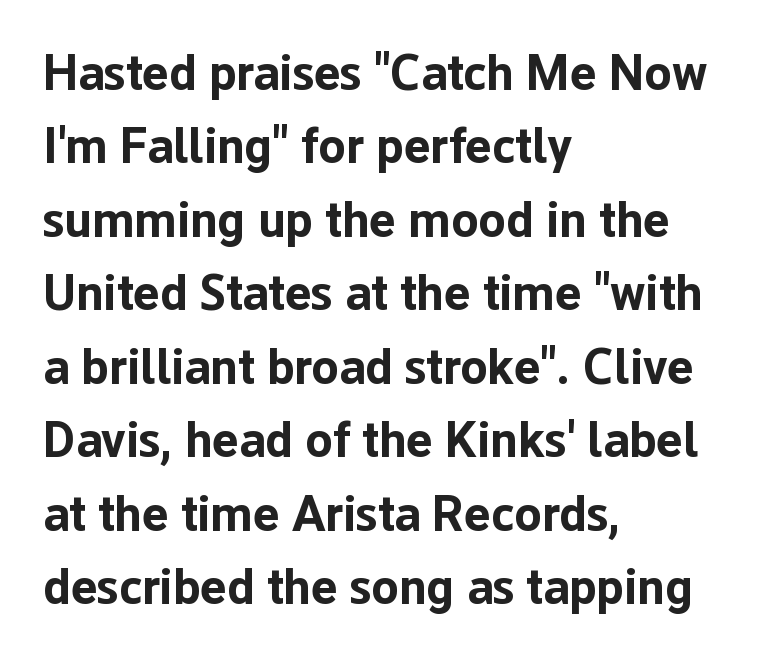
{"serif": "no", "italic": "no", "bold": "yes", "weight": "bold", "width": "normal", "stroke_contrast": "low", "x_height": "medium", "monospaced": "no", "underline": "no", "align": "left", "line_spacing": "normal", "line_spacing_ratio": 1.47, "letter_spacing": "normal", "letter_spacing_em": 0.0, "glyph_px": 50}
